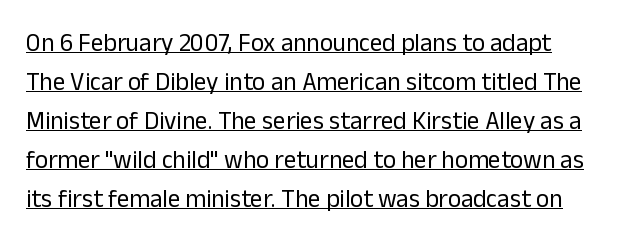
A rule runs beneath these lines of type. On a weight scale, this lands at 450 or below. The lines sit at an ordinary, default distance from one another. Is the letter spacing exaggerated? No — it looks like the ordinary default. This sample uses an upright cut, with every glyph sitting square on the baseline.
